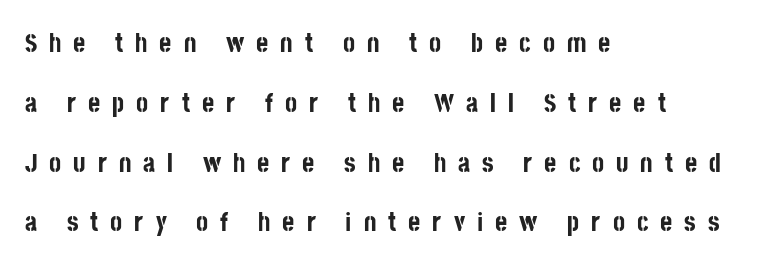
Q: Is the text bold? A: Yes.
Q: Is the text italic (slanted)? A: No, it is upright.
Q: Is the text underlined? A: No.
Q: How is the paragraph aligned? A: Left-aligned.
Q: Is the spacing between letters normal or unusually wide? A: Unusually wide.
Q: Is the spacing between lines tight, normal or loose? A: Loose.
